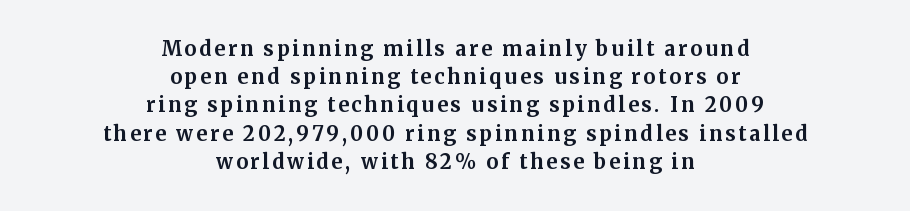
Q: Is the text bold? A: Yes.
Q: Is the text italic (slanted)? A: No, it is upright.
Q: Is the text underlined? A: No.
Q: How is the paragraph aligned? A: Centered.
Q: Is the spacing between lines tight, normal or loose? A: Normal.
